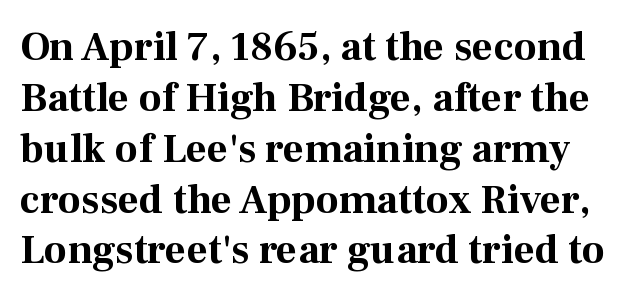
The image shows 41 px bold serif type, upright; set line spacing 1.24x, normal letter spacing, not underlined; medium stroke contrast and a medium x-height.
